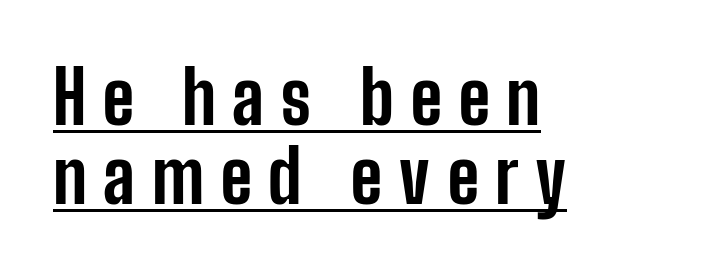
Q: Is the text bold? A: Yes.
Q: Is the text italic (slanted)? A: No, it is upright.
Q: Is the typeface a serif or a sans-serif typeface? A: Sans-serif.
Q: Is the text underlined? A: Yes.
Q: How is the paragraph aligned? A: Left-aligned.
Q: Is the spacing between letters normal or unusually wide? A: Unusually wide.
Q: Is the spacing between lines tight, normal or loose? A: Tight.
Q: Width (condensed, normal, or wide)? A: Condensed.
Q: Stroke contrast? A: Low.
Q: x-height? A: Medium.
Q: Monospaced? A: No.
